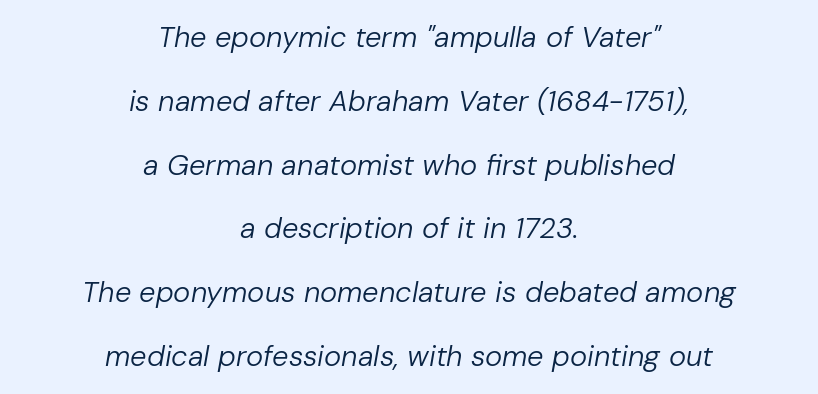
Q: Is the text bold? A: No.
Q: Is the text italic (slanted)? A: Yes, it leans right by about 10 degrees.
Q: Is the text underlined? A: No.
Q: How is the paragraph aligned? A: Centered.
Q: Is the spacing between letters normal or unusually wide? A: Normal.
Q: Is the spacing between lines tight, normal or loose? A: Loose.
Q: Width (condensed, normal, or wide)? A: Normal.
Q: Stroke contrast? A: Low.
Q: x-height? A: Medium.
Q: Monospaced? A: No.
